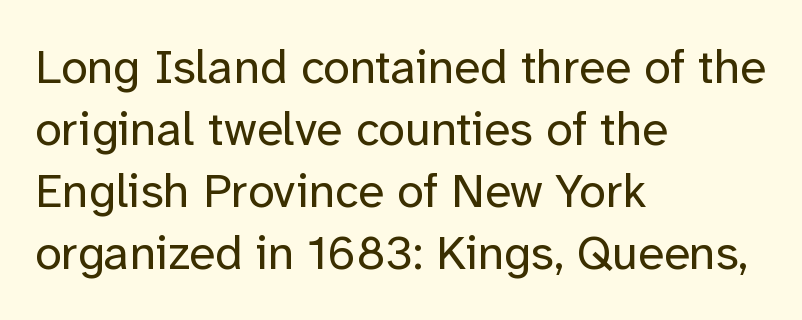
The image shows 48 px regular-weight sans-serif type, upright; set left-aligned, normal line spacing (1.29x), normal letter spacing, not underlined; low stroke contrast and a medium x-height.
